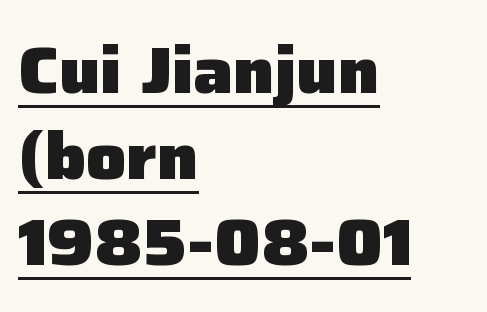
{"serif": "no", "italic": "no", "bold": "yes", "weight": "heavy", "width": "normal", "stroke_contrast": "low", "x_height": "medium", "monospaced": "no", "underline": "yes", "align": "left", "line_spacing": "normal", "line_spacing_ratio": 1.3, "letter_spacing": "normal", "letter_spacing_em": 0.0, "glyph_px": 66}
